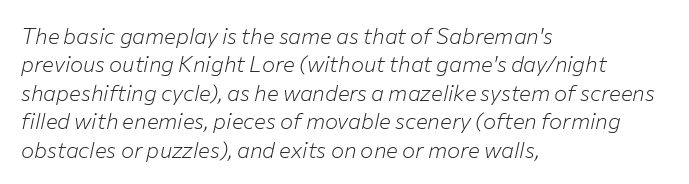
{"italic": "yes", "lean": "right", "slant_degrees": 12, "bold": "no", "underline": "no", "align": "left", "line_spacing": "normal", "line_spacing_ratio": 1.29, "letter_spacing": "normal", "letter_spacing_em": 0.0, "glyph_px": 22}
